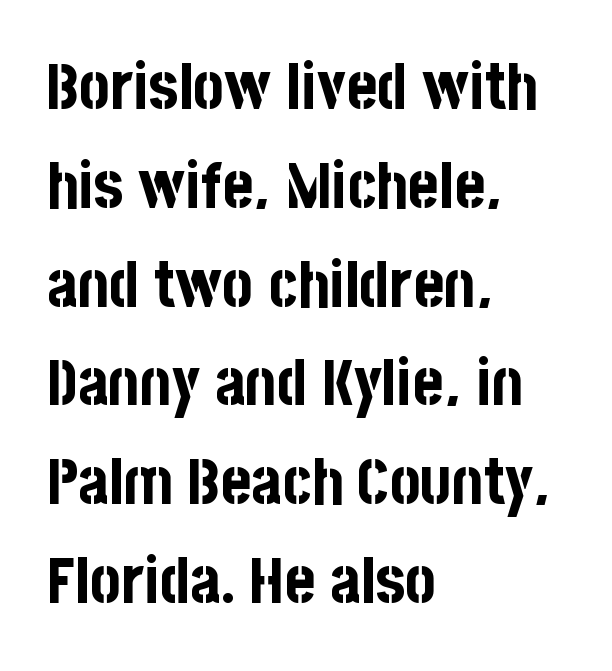
The image shows 65 px bold, condensed sans-serif type, upright; set left-aligned, normal line spacing (1.52x), normal letter spacing, not underlined; low stroke contrast and a large x-height.
